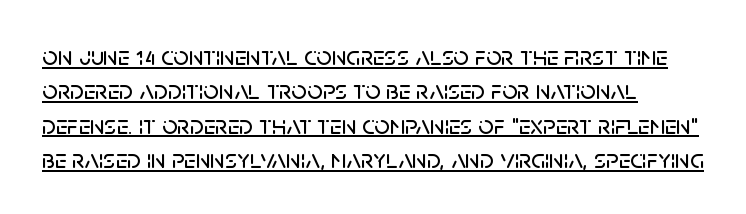
Casual observation: everything's shoved over to the left. A typesetter would call this zero additional tracking. Every stem runs plumb, perpendicular to the baseline. Compared with undecorated copy, this sample adds a rule below the words. Each new line begins a customary step beneath the previous one.
